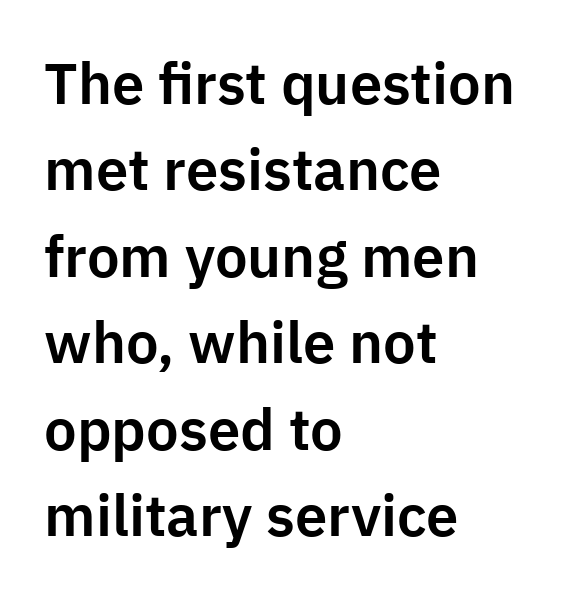
The paragraph has a hard left edge and a soft right edge. Each word holds together tightly as a unit, with standard inter-letter gaps. Line spacing here is normal. Descenders are the only things crossing below the line.
